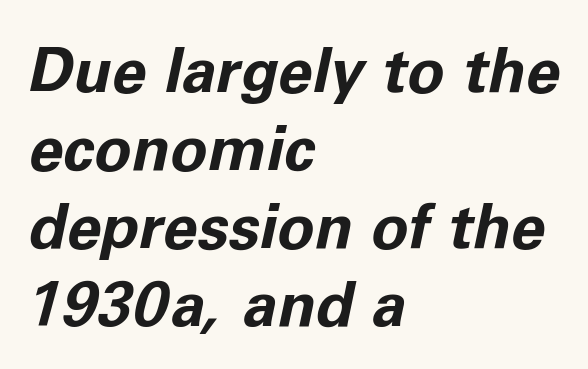
The image shows 62 px bold type, italic (leaning right); set left-aligned, normal line spacing (1.26x), normal letter spacing, not underlined; low stroke contrast and a medium x-height.
